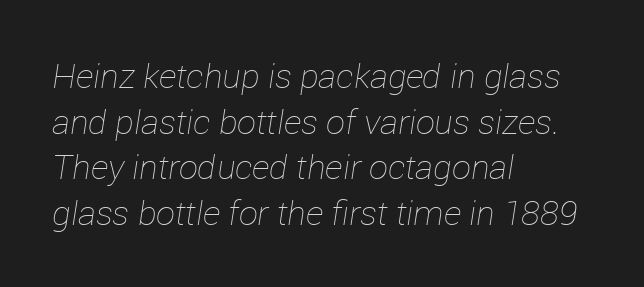
{"italic": "yes", "lean": "right", "slant_degrees": 12, "bold": "no", "weight": "thin", "width": "normal", "stroke_contrast": "low", "x_height": "medium", "monospaced": "no", "underline": "no", "align": "left", "line_spacing": "normal", "line_spacing_ratio": 1.34, "letter_spacing": "normal", "letter_spacing_em": 0.0, "glyph_px": 34}
